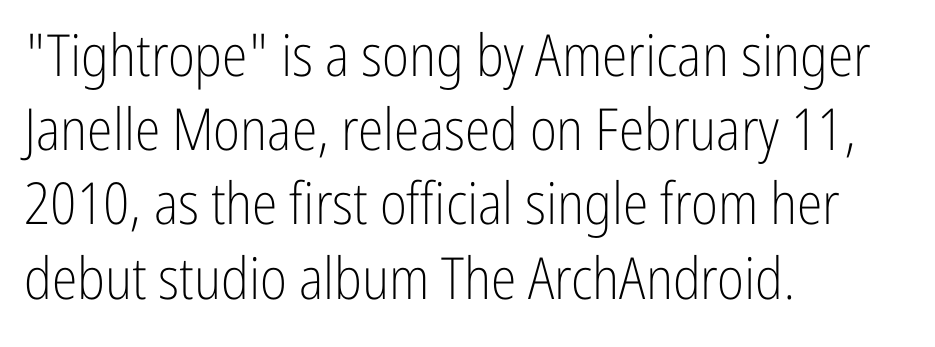
The image shows 58 px light, condensed sans-serif type, upright; set left-aligned, normal line spacing (1.28x), normal letter spacing, not underlined; low stroke contrast and a medium x-height.
